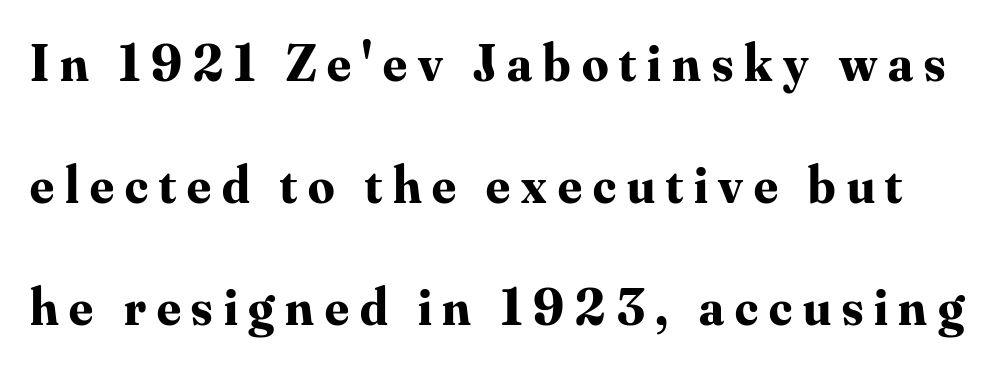
The image shows 52 px bold serif type, upright; set loose line spacing (2.35x), unusually wide letter spacing (+0.21 em), not underlined; medium stroke contrast and a small x-height.
